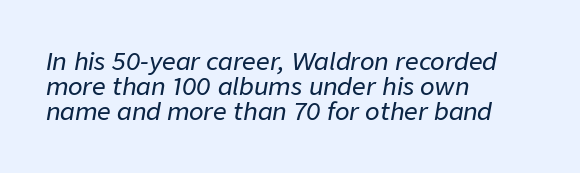
Underlining? Definitely not there. The rendering uses a small line-height, squeezing the rows. You could call the tracking neutral — neither tight nor loose. Every character sits at an angle, as italics do. The typesetter chose a ragged-right arrangement here.
